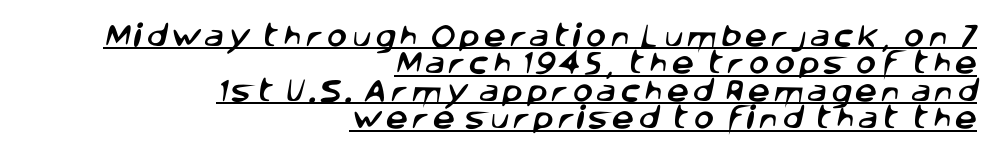
The image shows 25 px text type; set right-aligned, tight line spacing (1.1x), underlined.
